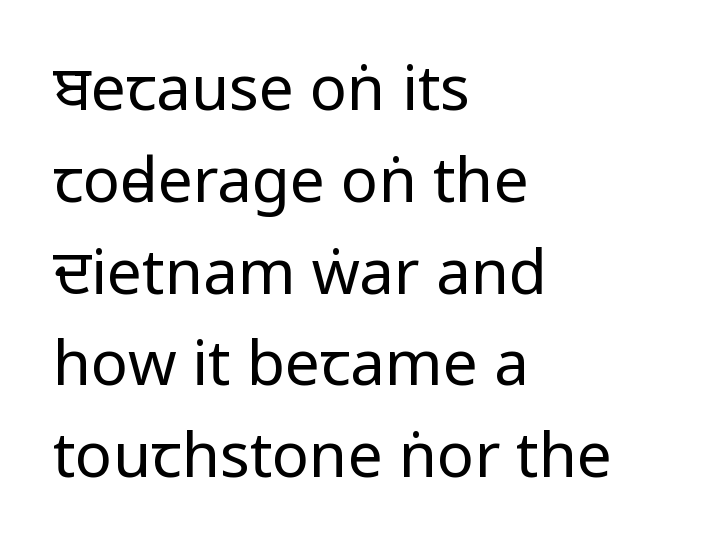
The image shows 62 px regular-weight, condensed sans-serif type, upright; set left-aligned, normal line spacing (1.48x), normal letter spacing, not underlined; low stroke contrast and a large x-height.
